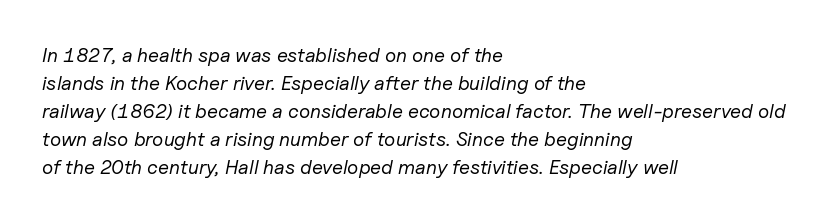
{"italic": "yes", "lean": "right", "slant_degrees": 11, "bold": "no", "underline": "no", "align": "left", "line_spacing": "normal", "line_spacing_ratio": 1.4, "letter_spacing": "normal", "letter_spacing_em": 0.0, "glyph_px": 20}
